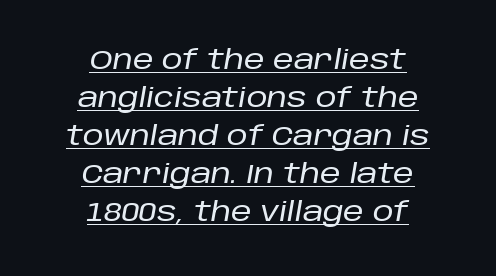
Emphasis is given by a line drawn under the lettering. Every character sits at an angle, as italics do. Every row of glyphs is offset so its center matches the block's center. If you measured baseline to baseline, you'd find a middling distance. Observe the ordinary spacing: letters are neighbours, not strangers.
